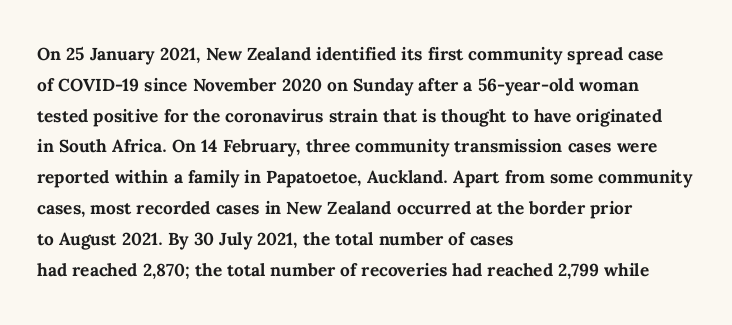
It's the straight-up-and-down kind of type. Descender tails drop into unmarked territory. Weight check: bold — yes, fully. Line beginnings align vertically; line endings do not.
